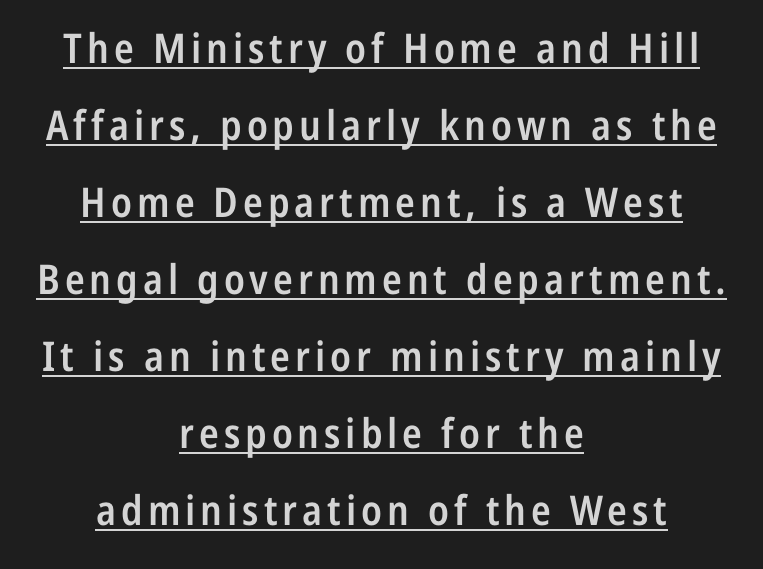
The image shows 41 px semibold, condensed sans-serif type, upright; set centered, line spacing 1.88x, underlined; low stroke contrast and a medium x-height.
